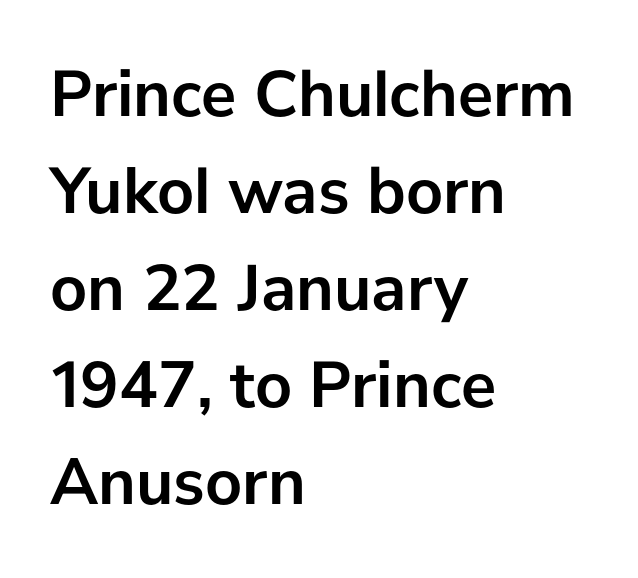
The image shows 66 px semibold sans-serif type, upright; set left-aligned, normal line spacing (1.47x), normal letter spacing, not underlined; low stroke contrast and a medium x-height.
